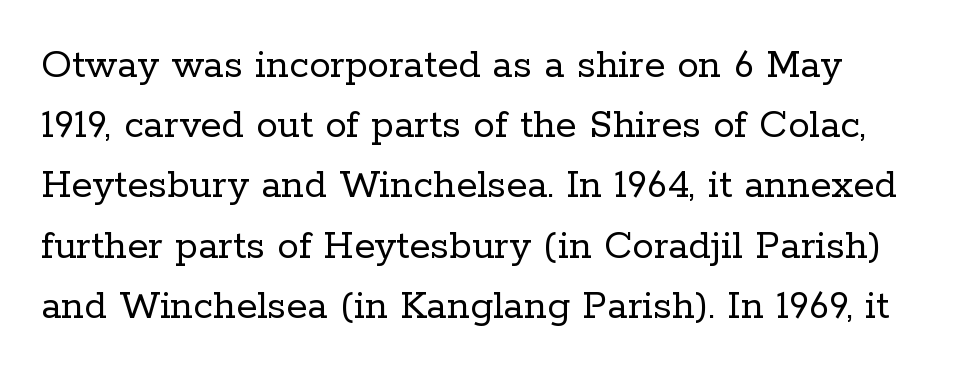
The image shows 43 px regular-weight serif type, upright; set normal line spacing (1.4x), normal letter spacing, not underlined; low stroke contrast and a medium x-height.
